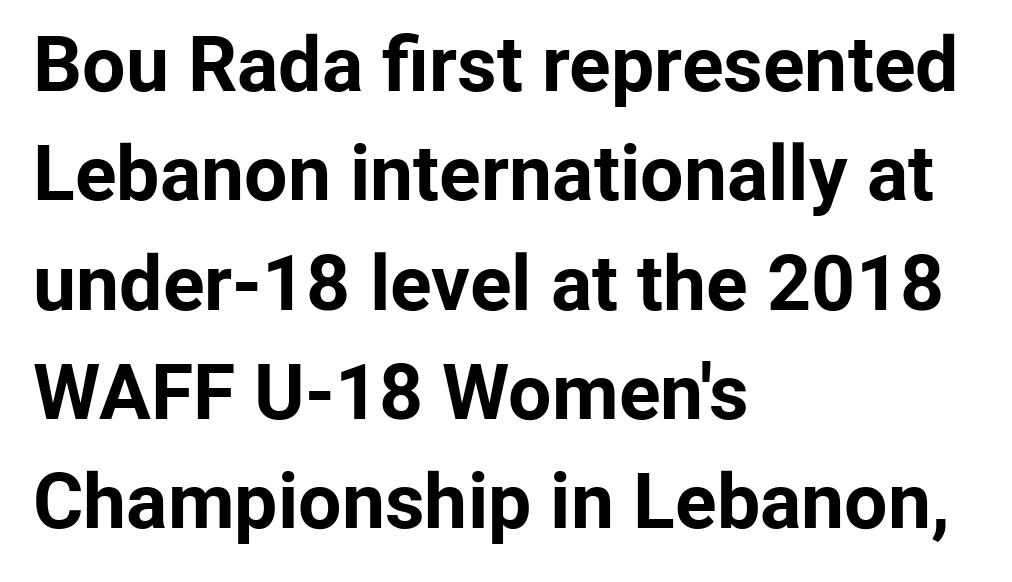
Upright lettering throughout. Classification — sans serif. The letters advance in unequal steps, a hallmark of proportional type. Spacing between characters is what you'd get straight out of the box. Leftover space on each line is placed entirely after the last word.
